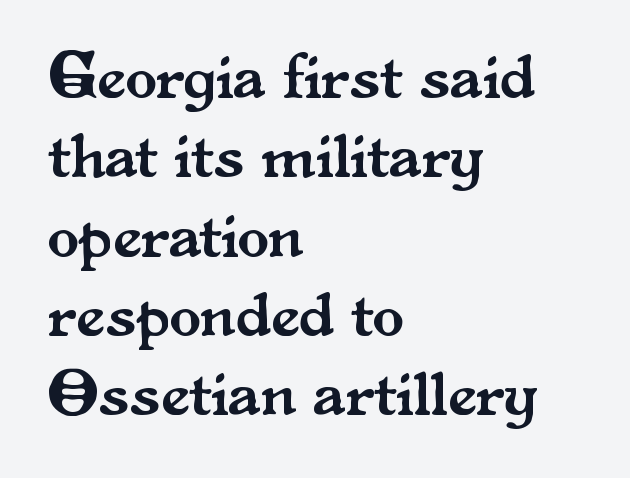
Do the characters align in a grid? No, the font is proportional. Classification — serif. The glyphs are unaccompanied by any horizontal stroke below them. If you drew a ruler down the left edge, every line would touch it.
